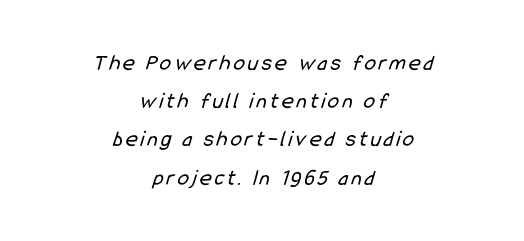
{"bold": "no", "underline": "no", "align": "center", "line_spacing": "normal", "line_spacing_ratio": 1.66, "glyph_px": 23}
